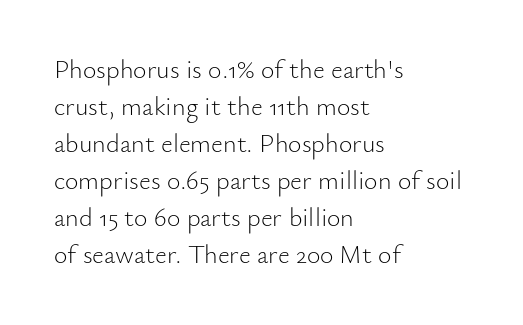
Rule under the text: the space is simply empty. The tracking reads as untouched default to a designer's eye. Compared with a typical body face, this is equally light or lighter still. A student would call this left alignment; a typographer would say flush left, rag right. The rows are spaced the way most documents space them.
